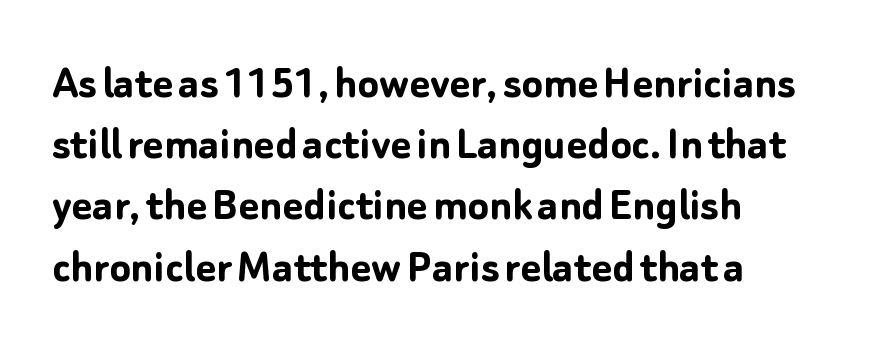
Look at the bottom of the vertical strokes: they stop flat, with no serifs. Between one letter and the next there's only the usual sliver of space. The type sits square on the baseline with zero lean. Casual observation: everything's shoved over to the left.
